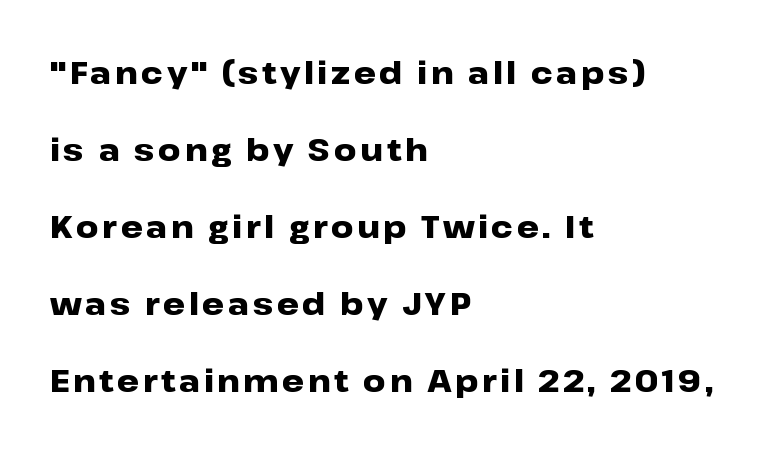
The image shows 31 px heavy, wide sans-serif type, upright; set left-aligned, loose line spacing (2.48x), not underlined; low stroke contrast and a medium x-height.
